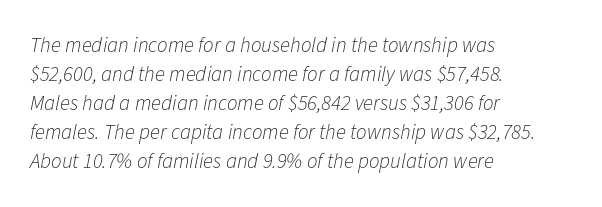
Q: Is the text bold? A: No.
Q: Is the text italic (slanted)? A: Yes, it leans right by about 11 degrees.
Q: Is the text underlined? A: No.
Q: How is the paragraph aligned? A: Left-aligned.
Q: Is the spacing between letters normal or unusually wide? A: Normal.
Q: Is the spacing between lines tight, normal or loose? A: Normal.
